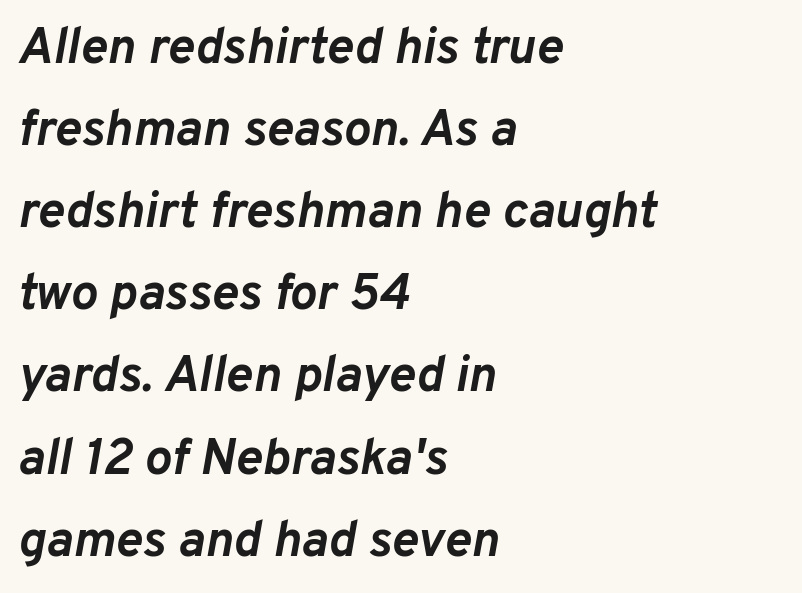
{"italic": "yes", "lean": "right", "slant_degrees": 10, "bold": "yes", "weight": "semibold", "width": "normal", "stroke_contrast": "low", "x_height": "medium", "monospaced": "no", "underline": "no", "align": "left", "line_spacing": "normal", "line_spacing_ratio": 1.61, "letter_spacing": "normal", "letter_spacing_em": 0.0, "glyph_px": 51}
